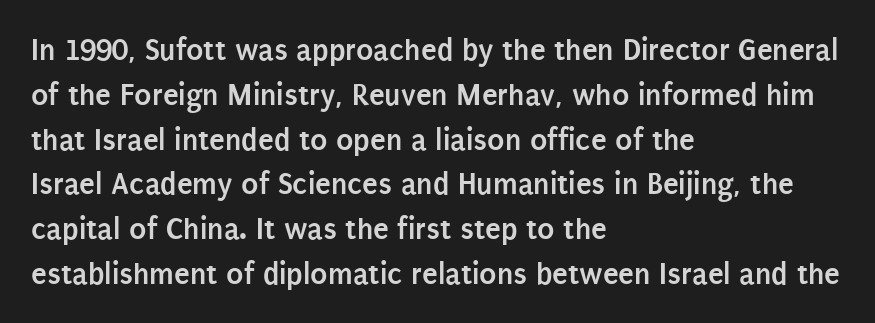
The image shows 32 px semibold, condensed sans-serif type, upright; set left-aligned, normal line spacing (1.4x), normal letter spacing, not underlined; low stroke contrast and a large x-height.
